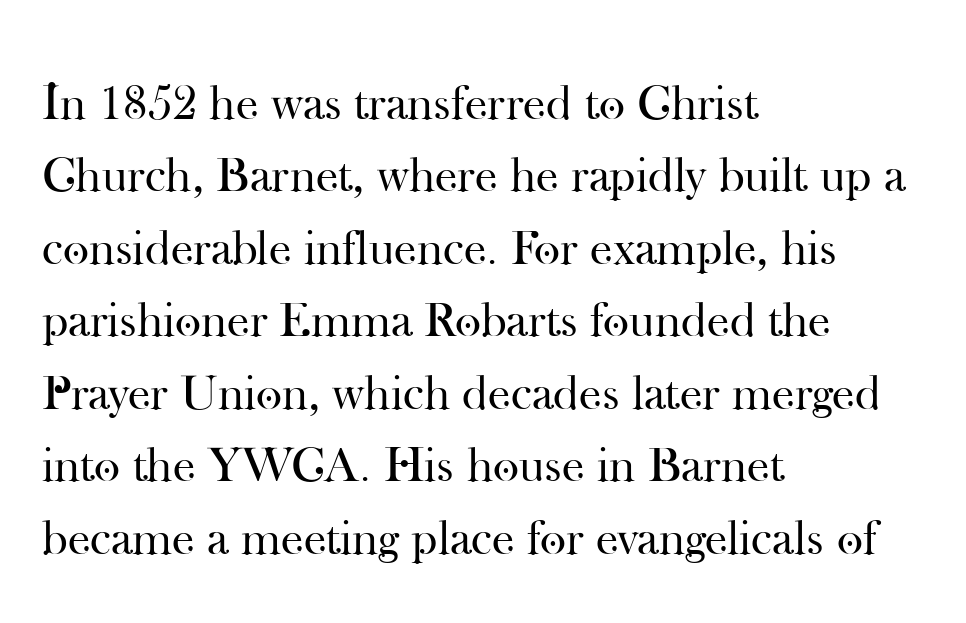
{"serif": "yes", "italic": "no", "bold": "no", "weight": "regular", "width": "normal", "stroke_contrast": "high", "x_height": "small", "monospaced": "no", "underline": "no", "align": "left", "line_spacing": "normal", "line_spacing_ratio": 1.45, "letter_spacing": "normal", "letter_spacing_em": 0.0, "glyph_px": 50}
